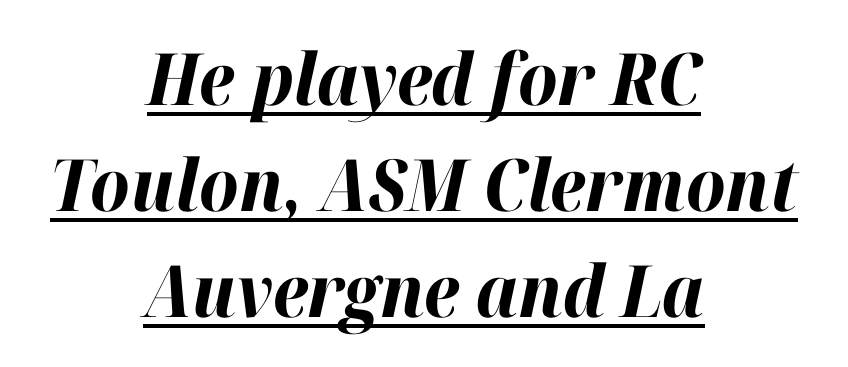
The axis of the letterforms is tilted away from vertical. One glance says typical: line gaps are just what's usual. Has an underline been added? It has. Nobody touched the tracking dial on this one.
